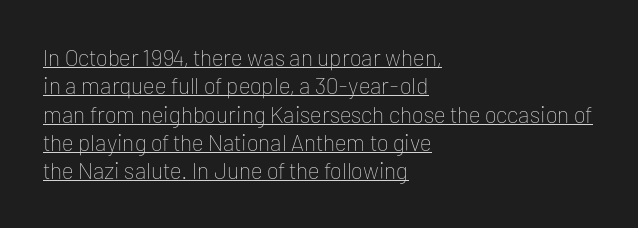
The image shows 23 px text type, upright; set left-aligned, line spacing 1.23x, normal letter spacing, underlined.
